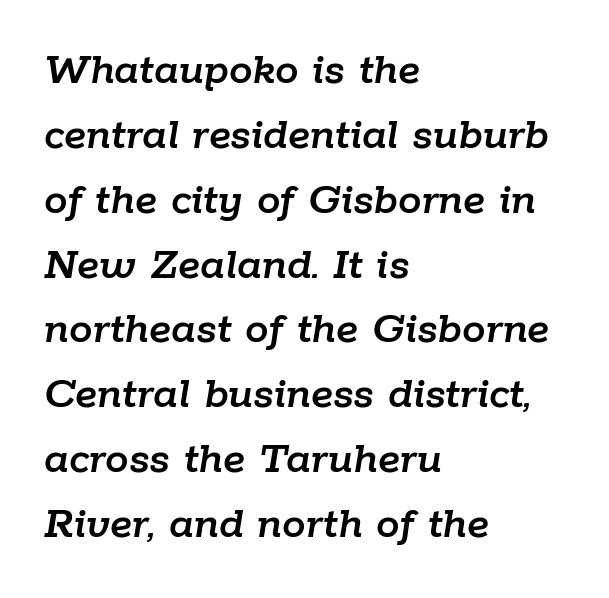
Descenders hang freely into open space. The ragged edge is on the right, which tells us the setting is flush left. The gaps between neighbouring characters are ordinary and unremarkable. The letters advance in unequal steps, a hallmark of proportional type. Observe the lean: these are italic letterforms. Is there much room between lines? A standard amount, neither cramped nor airy.
